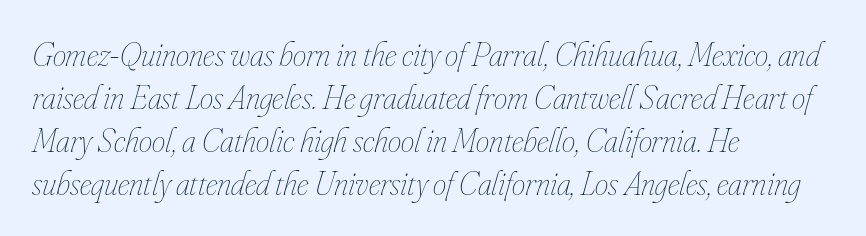
Q: Is the text bold? A: No.
Q: Is the text italic (slanted)? A: Yes, it leans right by about 16 degrees.
Q: Is the text underlined? A: No.
Q: How is the paragraph aligned? A: Left-aligned.
Q: Is the spacing between letters normal or unusually wide? A: Normal.
Q: Is the spacing between lines tight, normal or loose? A: Normal.
Q: Width (condensed, normal, or wide)? A: Condensed.
Q: Stroke contrast? A: Low.
Q: x-height? A: Small.
Q: Monospaced? A: No.
